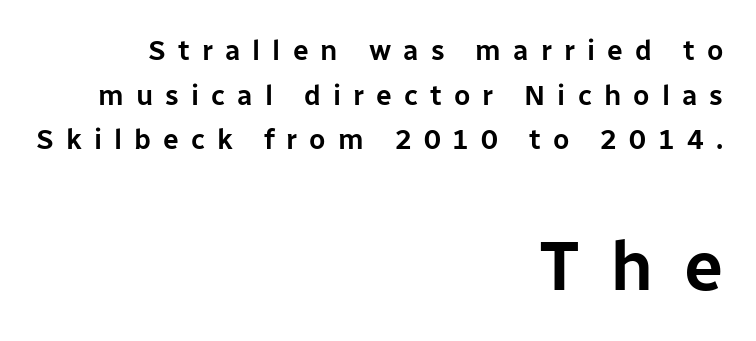
The image shows 70 px sans-serif type, upright; set right-aligned, normal line spacing (1.59x), unusually wide letter spacing (+0.43 em), not underlined; the second (bottom) block is 2.5x larger; low stroke contrast and a medium x-height.
